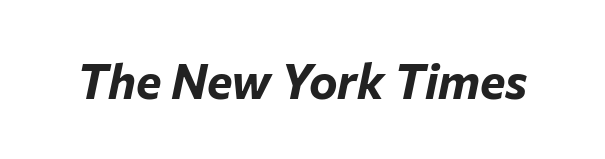
Q: Is the text bold? A: Yes.
Q: Is the text italic (slanted)? A: Yes, it leans right by about 12 degrees.
Q: Is the text underlined? A: No.
Q: Is the spacing between letters normal or unusually wide? A: Normal.
Q: Width (condensed, normal, or wide)? A: Normal.
Q: Stroke contrast? A: Low.
Q: x-height? A: Medium.
Q: Monospaced? A: No.
